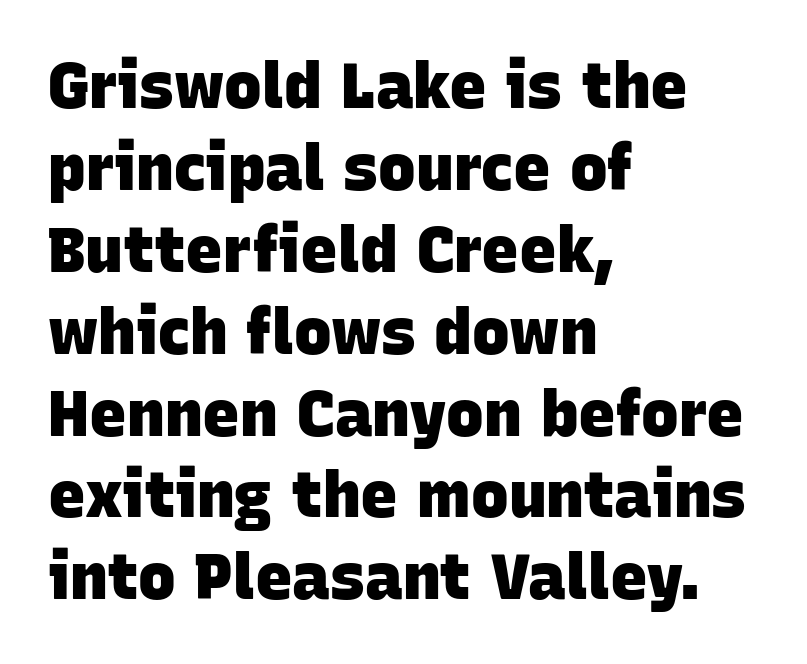
The type is set solid horizontally, with unmodified tracking. The words here are not underlined. Spacing verdict: proportional, widths tailored to each character. Does the weight exceed regular? Yes, all the way to bold.
